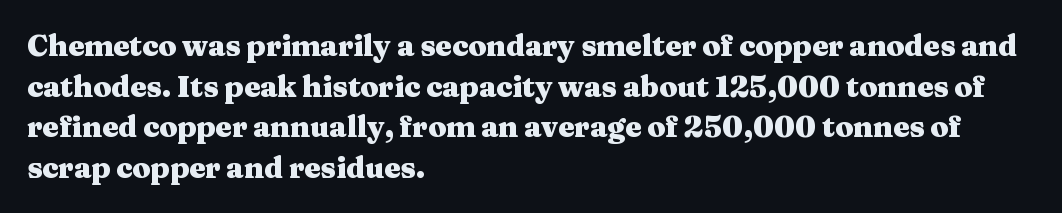
Q: Is the text bold? A: Yes.
Q: Is the text italic (slanted)? A: No, it is upright.
Q: Is the typeface a serif or a sans-serif typeface? A: Serif.
Q: Is the text underlined? A: No.
Q: How is the paragraph aligned? A: Left-aligned.
Q: Is the spacing between letters normal or unusually wide? A: Normal.
Q: Is the spacing between lines tight, normal or loose? A: Normal.
Q: Width (condensed, normal, or wide)? A: Wide.
Q: Stroke contrast? A: Medium.
Q: x-height? A: Medium.
Q: Monospaced? A: No.
